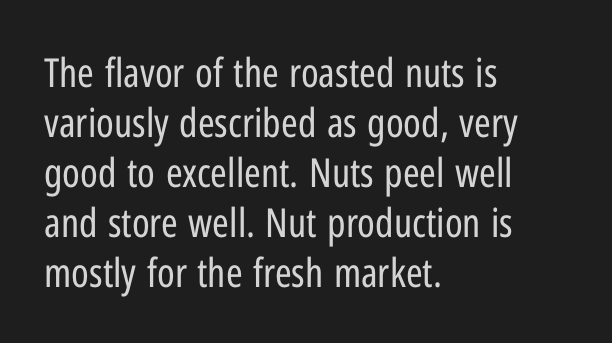
{"serif": "no", "italic": "no", "bold": "no", "weight": "regular", "width": "condensed", "stroke_contrast": "low", "x_height": "medium", "monospaced": "no", "underline": "no", "align": "left", "line_spacing": "normal", "line_spacing_ratio": 1.25, "letter_spacing": "normal", "letter_spacing_em": 0.0, "glyph_px": 40}
